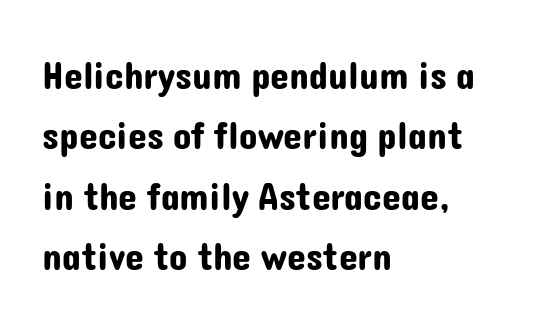
Font category for this specimen: sans-serif. The block of text has a typical density, with ordinary space between rows. The type is set solid horizontally, with unmodified tracking. The lettering stays uniformly vertical, giving the passage a roman look.
